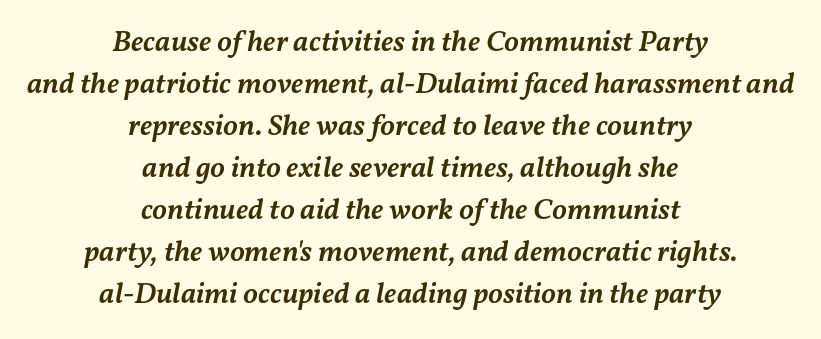
{"italic": "yes", "lean": "right", "slant_degrees": 11, "bold": "semi", "weight": "semibold", "width": "normal", "stroke_contrast": "medium", "x_height": "medium", "monospaced": "no", "underline": "no", "align": "center", "line_spacing": "normal", "line_spacing_ratio": 1.4, "letter_spacing": "normal", "letter_spacing_em": 0.0, "glyph_px": 30}
